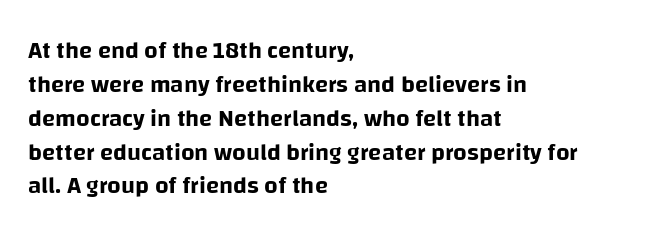
Q: Is the text italic (slanted)? A: No, it is upright.
Q: Is the text underlined? A: No.
Q: How is the paragraph aligned? A: Left-aligned.
Q: Is the spacing between letters normal or unusually wide? A: Normal.
Q: Is the spacing between lines tight, normal or loose? A: Normal.
